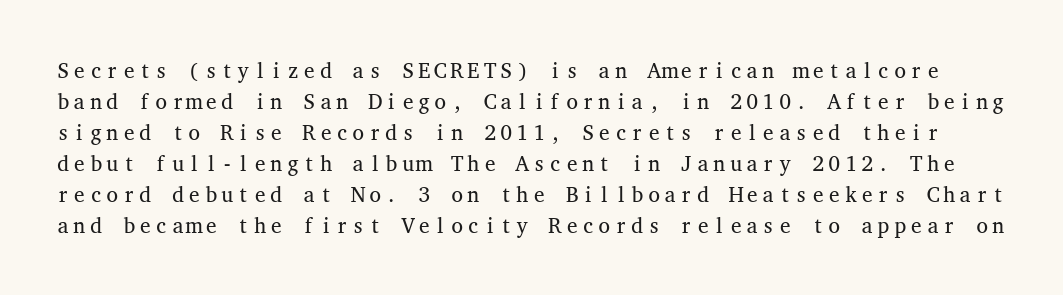
Does the lettering tilt? It doesn't — this is upright. Clear beneath every line of the passage. Normally led — the rows are evenly, conventionally spaced. Letter spacing: default. Stroke thickness stays within the range of a standard reading face or lighter.
